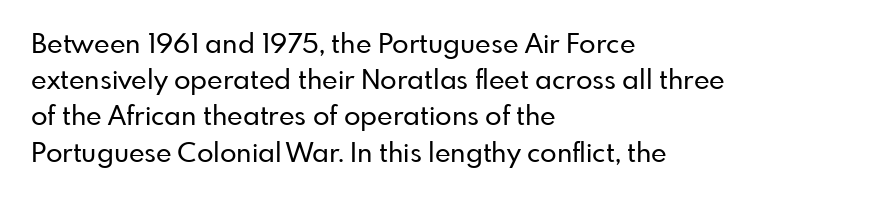
{"italic": "no", "underline": "no", "align": "left", "line_spacing": "normal", "line_spacing_ratio": 1.34, "letter_spacing": "normal", "letter_spacing_em": 0.0, "glyph_px": 27}
